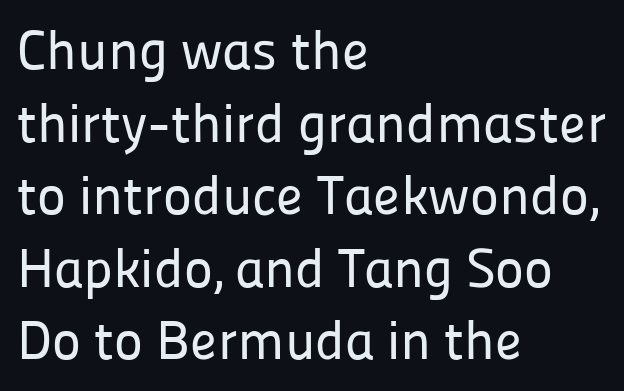
This sample uses an upright cut, with every glyph sitting square on the baseline. In terms of letterform style, serifs are entirely absent. Any mark beneath the type? The region is blank. Interline gaps are of average width in this sample.
